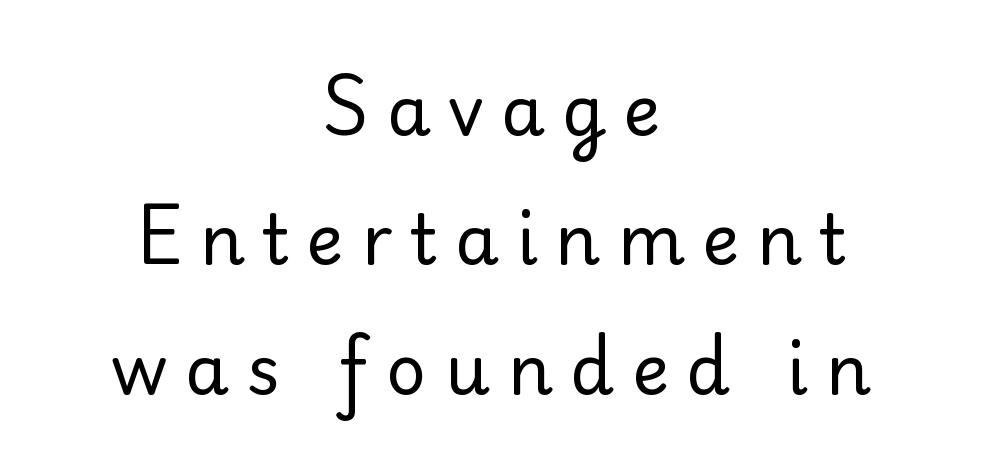
Q: Is the text bold? A: No.
Q: Is the text italic (slanted)? A: No, it is upright.
Q: Is the typeface a serif or a sans-serif typeface? A: Serif.
Q: Is the text underlined? A: No.
Q: How is the paragraph aligned? A: Centered.
Q: Is the spacing between letters normal or unusually wide? A: Unusually wide.
Q: Width (condensed, normal, or wide)? A: Normal.
Q: Stroke contrast? A: Low.
Q: x-height? A: Small.
Q: Monospaced? A: No.
